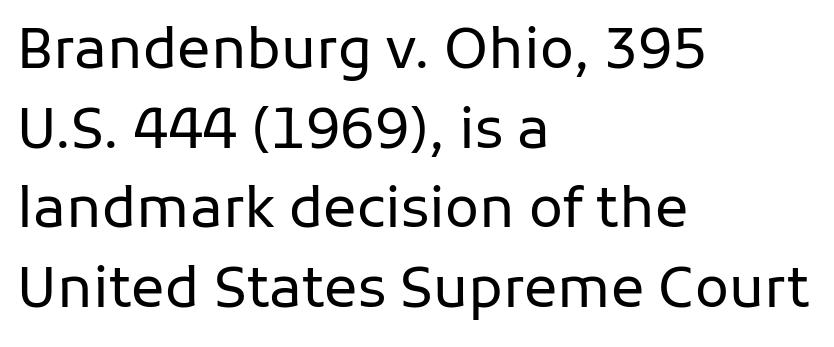
This rendering leaves character spacing at its baseline value. One glance says typical: line gaps are just what's usual. The font sits on the lighter half of the weight spectrum, regular included. The passage shown is typed in a proportional face where columns would drift. The lettering stays uniformly vertical, giving the passage a roman look.
